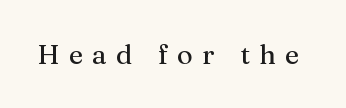
{"italic": "no", "underline": "no", "letter_spacing": "wide", "letter_spacing_em": 0.35, "glyph_px": 27}
